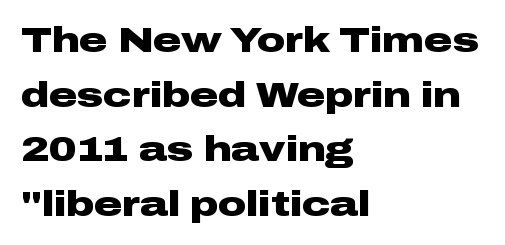
Q: Is the text bold? A: Yes.
Q: Is the text italic (slanted)? A: No, it is upright.
Q: Is the typeface a serif or a sans-serif typeface? A: Sans-serif.
Q: Is the text underlined? A: No.
Q: How is the paragraph aligned? A: Left-aligned.
Q: Is the spacing between letters normal or unusually wide? A: Normal.
Q: Is the spacing between lines tight, normal or loose? A: Normal.
Q: Width (condensed, normal, or wide)? A: Wide.
Q: Stroke contrast? A: Low.
Q: x-height? A: Medium.
Q: Monospaced? A: No.
